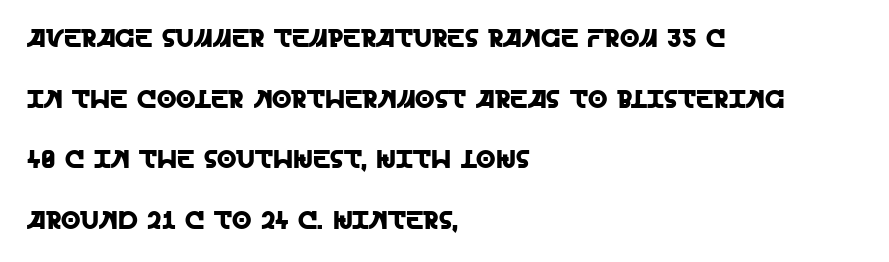
{"italic": "no", "underline": "no", "align": "left", "line_spacing": "loose", "line_spacing_ratio": 2.43, "letter_spacing": "normal", "letter_spacing_em": 0.0, "glyph_px": 25}
